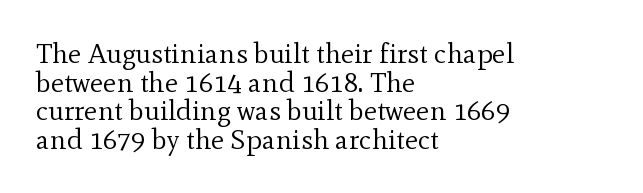
This rendering uses left alignment, leaving the right contour irregular. The passage shown is not bold in any degree. This sample uses plain, unmodified letter spacing. Each row of text sits above clean, open space. Font category for this specimen: serif. When letters stand straight like this, we call the style roman or upright.
